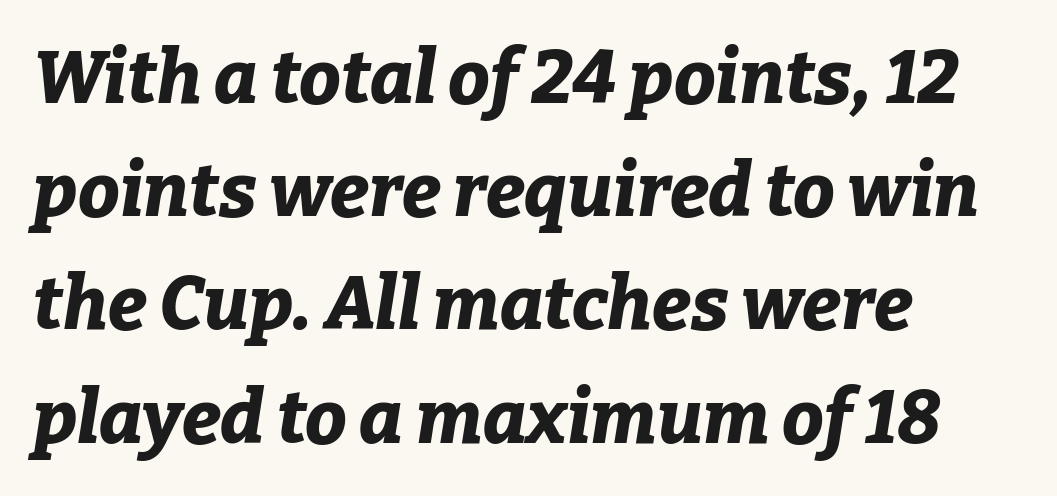
The image shows 74 px bold type, italic (leaning right); set left-aligned, normal line spacing (1.53x), normal letter spacing, not underlined; low stroke contrast and a medium x-height.
